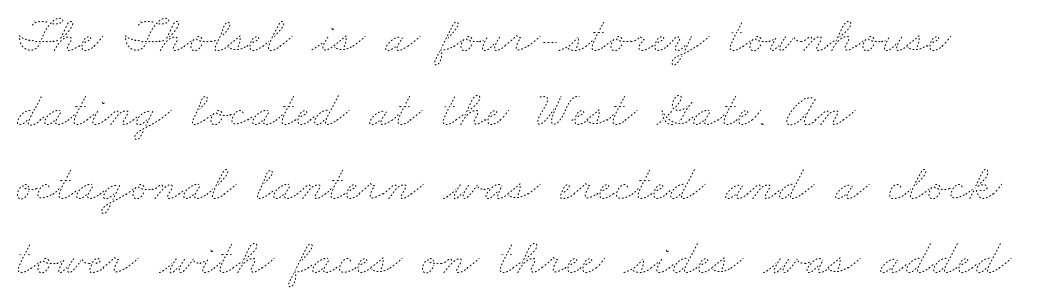
The image shows 50 px thin, wide type; set left-aligned, normal line spacing (1.48x), normal letter spacing, not underlined; low stroke contrast and a small x-height.
